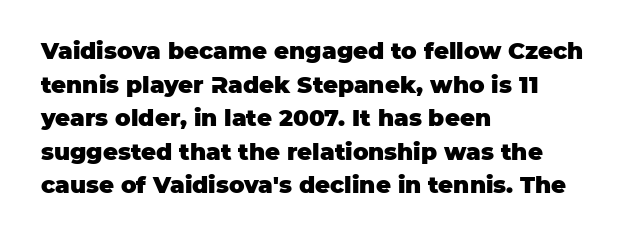
Q: Is the text bold? A: Yes.
Q: Is the text italic (slanted)? A: No, it is upright.
Q: Is the text underlined? A: No.
Q: How is the paragraph aligned? A: Left-aligned.
Q: Is the spacing between letters normal or unusually wide? A: Normal.
Q: Is the spacing between lines tight, normal or loose? A: Normal.
